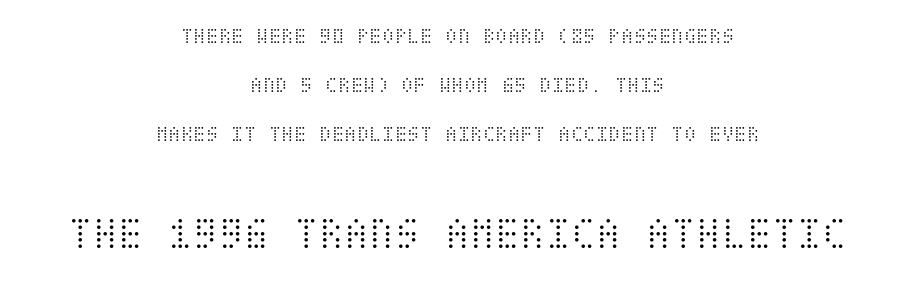
Characters follow at the spacing the type designer built in. How would I describe the line gaps? Wide and relaxed. Upright lettering throughout. The compositor balanced each line on the midline.
